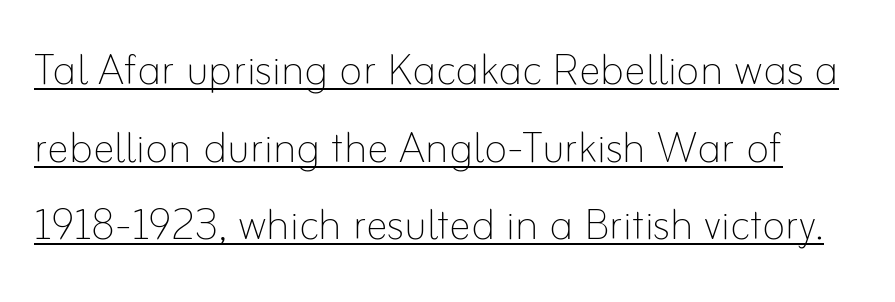
Q: Is the text bold? A: No.
Q: Is the text italic (slanted)? A: No, it is upright.
Q: Is the text underlined? A: Yes.
Q: Is the spacing between letters normal or unusually wide? A: Normal.
Q: Is the spacing between lines tight, normal or loose? A: Normal.
Q: Width (condensed, normal, or wide)? A: Normal.
Q: Stroke contrast? A: Low.
Q: x-height? A: Small.
Q: Monospaced? A: No.
